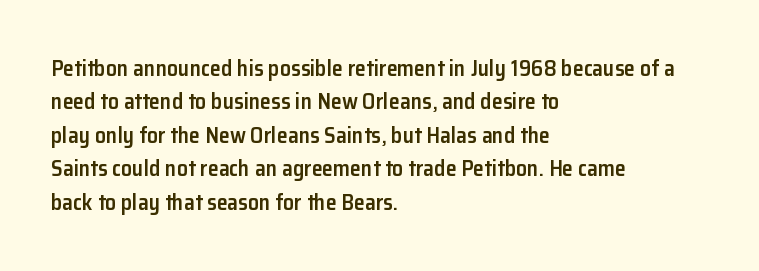
The image shows 22 px text type, upright; set left-aligned, normal line spacing (1.52x), normal letter spacing, not underlined.
